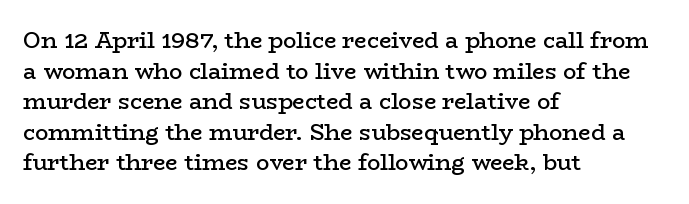
{"italic": "no", "bold": "semi", "underline": "no", "align": "left", "line_spacing": "normal", "line_spacing_ratio": 1.39, "letter_spacing": "normal", "letter_spacing_em": 0.0, "glyph_px": 22}
